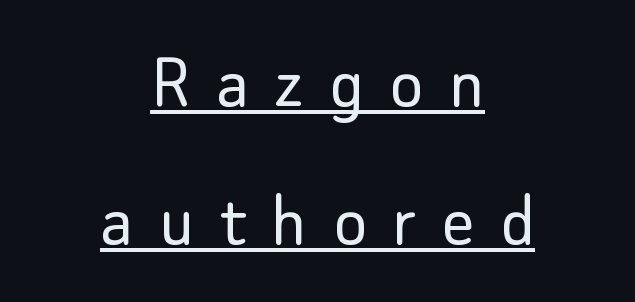
The image shows 80 px light sans-serif type, upright; set centered, line spacing 1.72x, unusually wide letter spacing (+0.32 em), underlined; low stroke contrast and a small x-height.
